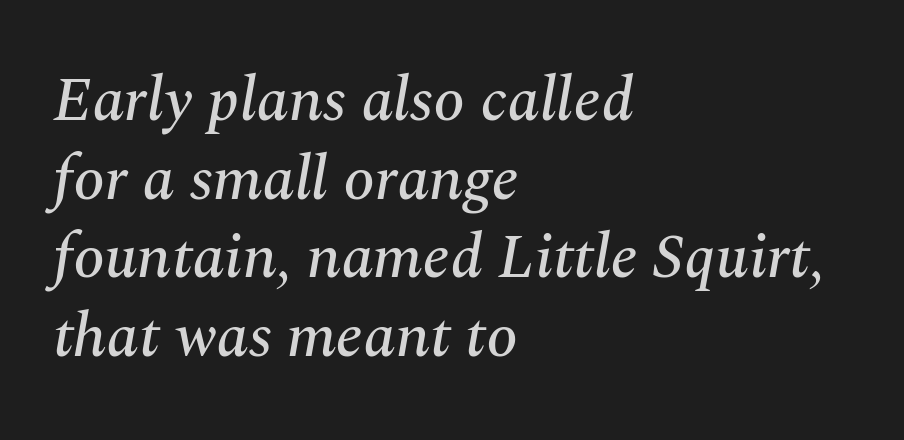
Quick note: interline space is typical. A typesetter would call this zero additional tracking. The typesetter chose a ragged-right arrangement here. You could not count columns in this text — the font is proportionally spaced. The space directly below the letters is spotless.
